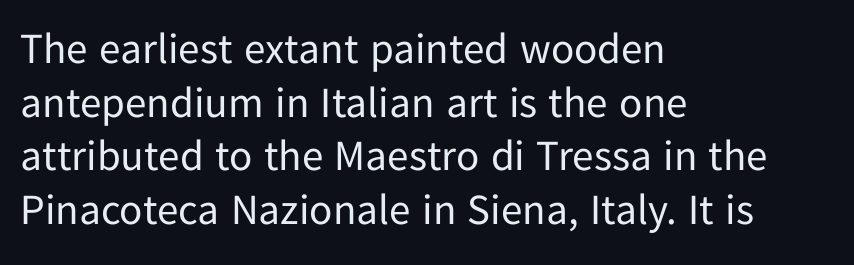
Q: Is the text bold? A: No.
Q: Is the text italic (slanted)? A: No, it is upright.
Q: Is the typeface a serif or a sans-serif typeface? A: Sans-serif.
Q: Is the text underlined? A: No.
Q: How is the paragraph aligned? A: Left-aligned.
Q: Is the spacing between letters normal or unusually wide? A: Normal.
Q: Is the spacing between lines tight, normal or loose? A: Normal.
Q: Width (condensed, normal, or wide)? A: Normal.
Q: Stroke contrast? A: Low.
Q: x-height? A: Medium.
Q: Monospaced? A: No.
